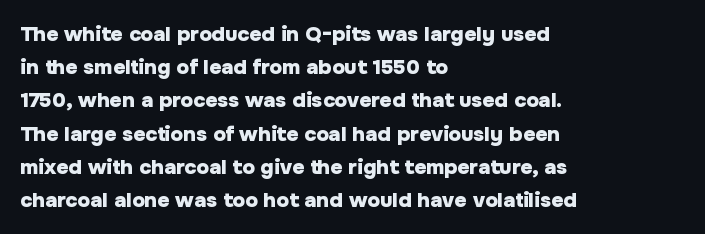
{"italic": "no", "bold": "yes", "underline": "no", "align": "left", "line_spacing": "normal", "line_spacing_ratio": 1.58, "letter_spacing": "normal", "letter_spacing_em": 0.0, "glyph_px": 21}
